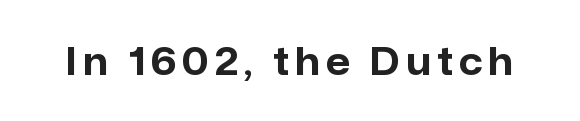
Q: Is the text bold? A: Yes.
Q: Is the text italic (slanted)? A: No, it is upright.
Q: Is the typeface a serif or a sans-serif typeface? A: Sans-serif.
Q: Is the text underlined? A: No.
Q: Width (condensed, normal, or wide)? A: Normal.
Q: Stroke contrast? A: Low.
Q: x-height? A: Medium.
Q: Monospaced? A: No.
